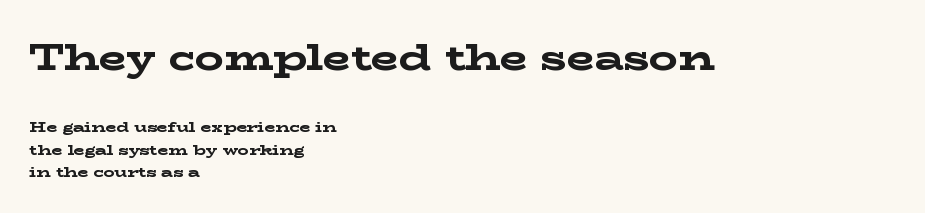
Q: Is the text bold? A: Yes.
Q: Is the text italic (slanted)? A: No, it is upright.
Q: Is the typeface a serif or a sans-serif typeface? A: Serif.
Q: Is the text underlined? A: No.
Q: How is the paragraph aligned? A: Left-aligned.
Q: Is the spacing between letters normal or unusually wide? A: Normal.
Q: Is the spacing between lines tight, normal or loose? A: Normal.
Q: Which block of text is set in a larger size, the first (top) or the second (bottom)? A: The first (top) one.
Q: Width (condensed, normal, or wide)? A: Wide.
Q: Stroke contrast? A: Low.
Q: x-height? A: Medium.
Q: Monospaced? A: No.
